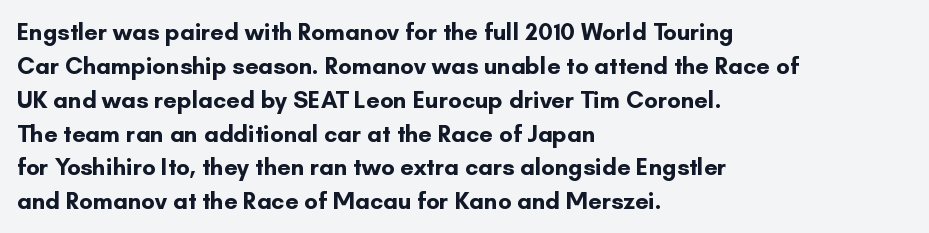
Q: Is the text bold? A: Yes.
Q: Is the text italic (slanted)? A: No, it is upright.
Q: Is the text underlined? A: No.
Q: How is the paragraph aligned? A: Left-aligned.
Q: Is the spacing between letters normal or unusually wide? A: Normal.
Q: Is the spacing between lines tight, normal or loose? A: Normal.
